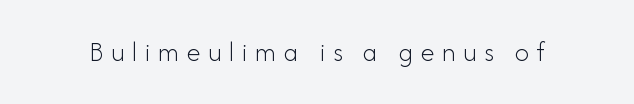
Q: Is the text bold? A: No.
Q: Is the text italic (slanted)? A: No, it is upright.
Q: Is the typeface a serif or a sans-serif typeface? A: Sans-serif.
Q: Is the text underlined? A: No.
Q: Is the spacing between letters normal or unusually wide? A: Unusually wide.
Q: Width (condensed, normal, or wide)? A: Normal.
Q: Stroke contrast? A: Low.
Q: x-height? A: Small.
Q: Monospaced? A: No.
